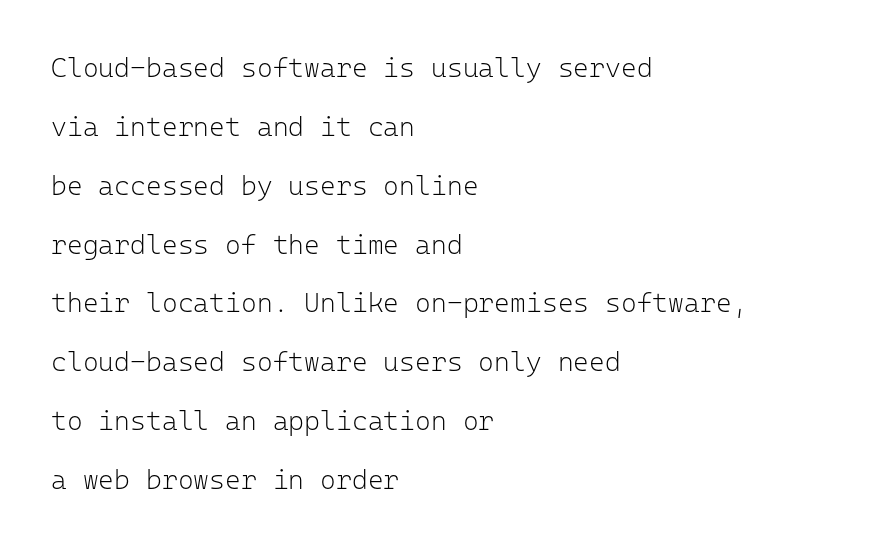
The image shows 27 px text type, upright; set left-aligned, loose line spacing (2.18x), normal letter spacing, not underlined.
